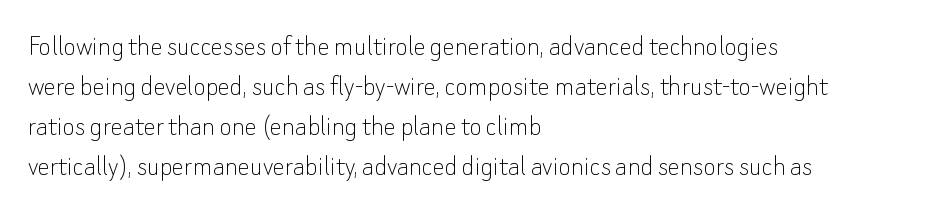
Q: Is the text bold? A: No.
Q: Is the text italic (slanted)? A: No, it is upright.
Q: Is the typeface a serif or a sans-serif typeface? A: Sans-serif.
Q: Is the text underlined? A: No.
Q: How is the paragraph aligned? A: Left-aligned.
Q: Is the spacing between letters normal or unusually wide? A: Normal.
Q: Is the spacing between lines tight, normal or loose? A: Normal.
Q: Width (condensed, normal, or wide)? A: Normal.
Q: Stroke contrast? A: Low.
Q: x-height? A: Small.
Q: Monospaced? A: No.
